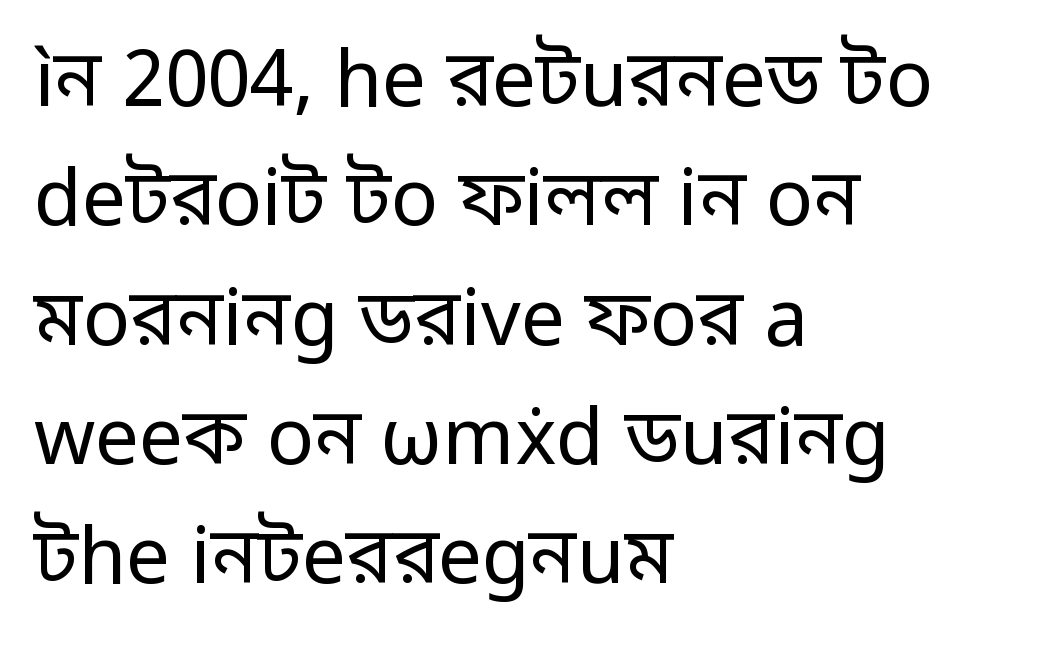
{"serif": "no", "italic": "no", "bold": "no", "weight": "regular", "width": "normal", "stroke_contrast": "low", "x_height": "medium", "monospaced": "no", "underline": "no", "align": "left", "line_spacing": "normal", "line_spacing_ratio": 1.53, "letter_spacing": "normal", "letter_spacing_em": 0.0, "glyph_px": 78}
